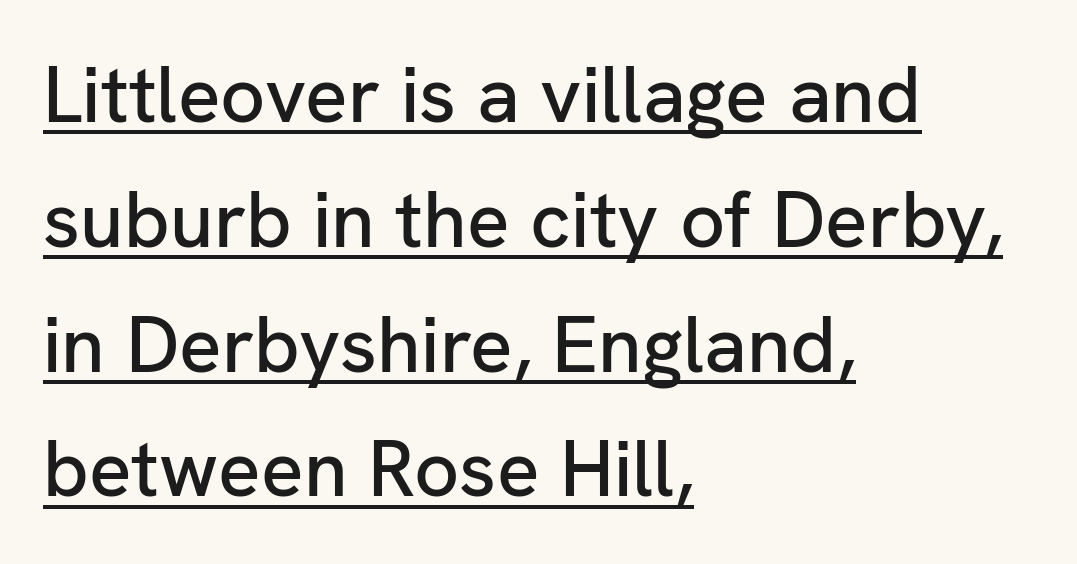
The image shows 79 px sans-serif type, upright; set left-aligned, normal line spacing (1.58x), normal letter spacing, underlined; low stroke contrast and a medium x-height.
